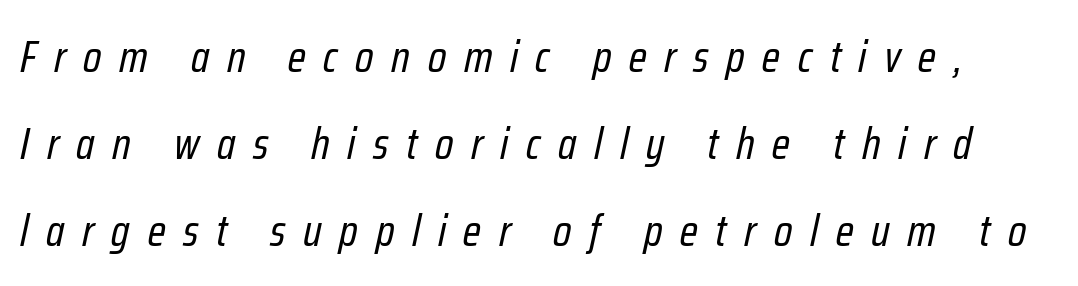
The image shows 45 px regular-weight, condensed type, italic (leaning right); set loose line spacing (1.93x), unusually wide letter spacing (+0.39 em), not underlined; low stroke contrast and a medium x-height.
